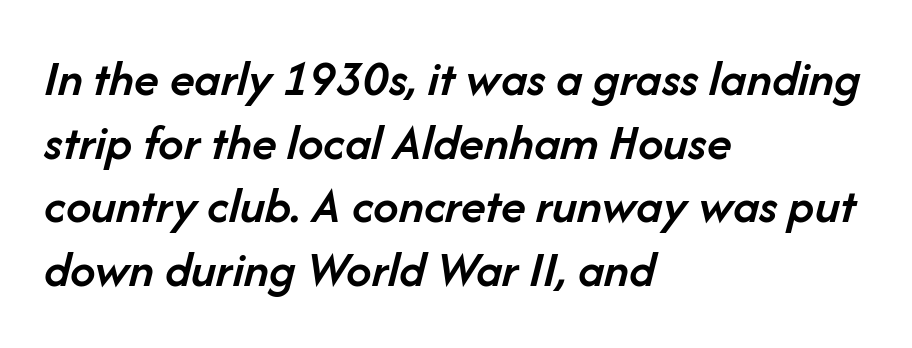
{"italic": "yes", "lean": "right", "slant_degrees": 14, "bold": "semi", "weight": "semibold", "width": "normal", "stroke_contrast": "low", "x_height": "medium", "monospaced": "no", "underline": "no", "align": "left", "line_spacing": "normal", "line_spacing_ratio": 1.25, "letter_spacing": "normal", "letter_spacing_em": 0.0, "glyph_px": 51}
